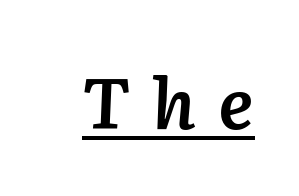
Does the lettering tilt? It does — this is italic. Tracking here is generous; glyphs stand well apart from one another. Each glyph is drawn with semibold strokes, heavier than normal yet not fully bold. The specimen includes a rule beneath the text block's lines.
